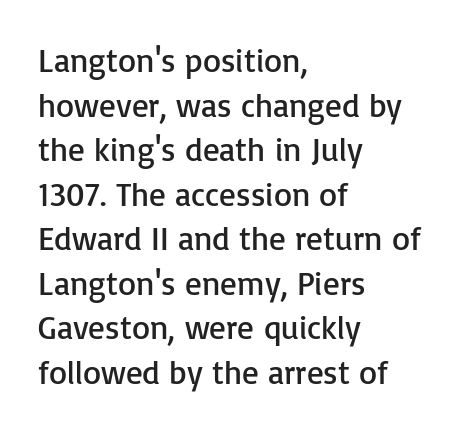
{"serif": "no", "italic": "no", "bold": "no", "weight": "regular", "width": "normal", "stroke_contrast": "low", "x_height": "medium", "monospaced": "no", "underline": "no", "align": "left", "line_spacing": "normal", "line_spacing_ratio": 1.35, "letter_spacing": "normal", "letter_spacing_em": 0.0, "glyph_px": 33}
